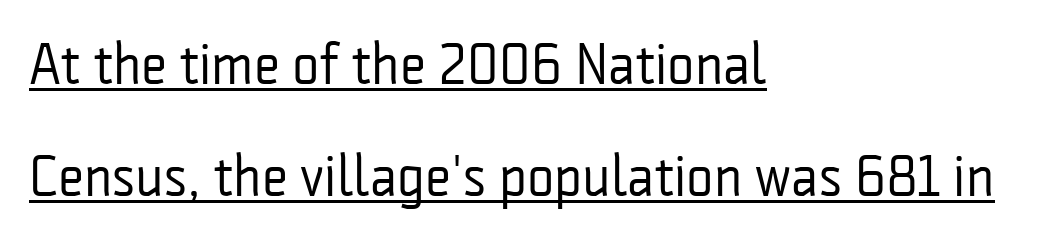
Q: Is the text bold? A: No.
Q: Is the text italic (slanted)? A: No, it is upright.
Q: Is the typeface a serif or a sans-serif typeface? A: Sans-serif.
Q: Is the text underlined? A: Yes.
Q: How is the paragraph aligned? A: Left-aligned.
Q: Is the spacing between letters normal or unusually wide? A: Normal.
Q: Is the spacing between lines tight, normal or loose? A: Loose.
Q: Width (condensed, normal, or wide)? A: Condensed.
Q: Stroke contrast? A: Low.
Q: x-height? A: Medium.
Q: Monospaced? A: No.
